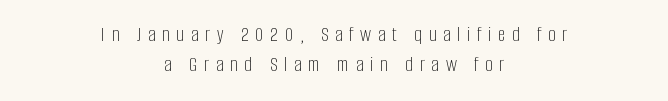
Q: Is the text bold? A: No.
Q: Is the text italic (slanted)? A: No, it is upright.
Q: Is the text underlined? A: No.
Q: How is the paragraph aligned? A: Centered.
Q: Is the spacing between letters normal or unusually wide? A: Unusually wide.
Q: Is the spacing between lines tight, normal or loose? A: Normal.
